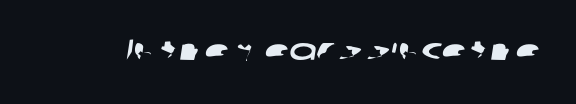
Do the characters align in a grid? No, the font is proportional. What stands out about the letter spacing? Nothing — it is the standard amount. Examine the stroke ends and you'll find no serifs. Check under the words: just untouched page.
